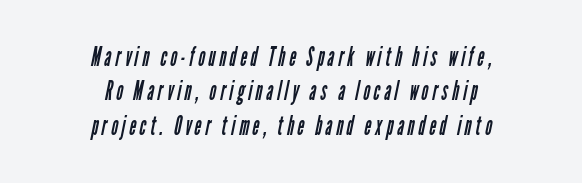
{"bold": "no", "underline": "no", "align": "center", "line_spacing": "normal", "line_spacing_ratio": 1.32, "glyph_px": 26}
